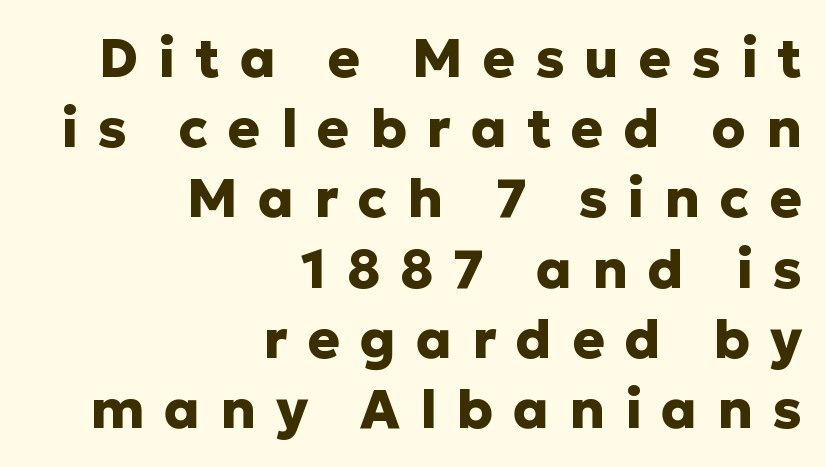
How heavy is the stroke? Heavy — this is a bold. Each word looks stretched out because of the extra space between its letters. A typesetter would mark this as roman, not italic. Looks like regular typesetting: each glyph gets only the width it needs. You can tell from the bare stems that sans-serif type was used. Decoration check: the copy has no underline.
